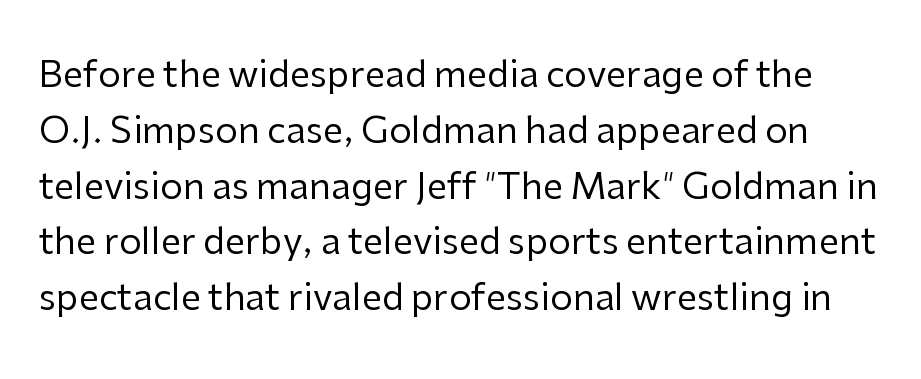
The block of text has a typical density, with ordinary space between rows. No heavy texture on the line: the type isn't bold. The type family on display is of the sans-serif kind. Think of a printed novel: that variable character pitch is what you see here. Type without underlining.
